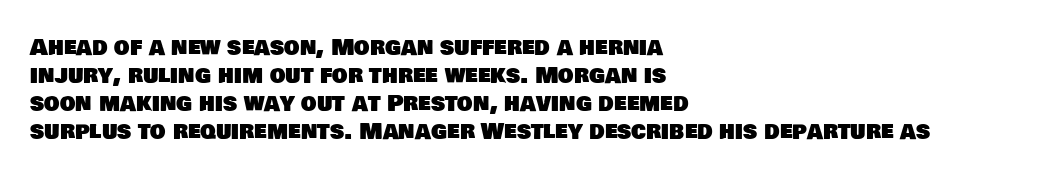
Q: Is the text underlined? A: No.
Q: How is the paragraph aligned? A: Left-aligned.
Q: Is the spacing between letters normal or unusually wide? A: Normal.
Q: Is the spacing between lines tight, normal or loose? A: Normal.
